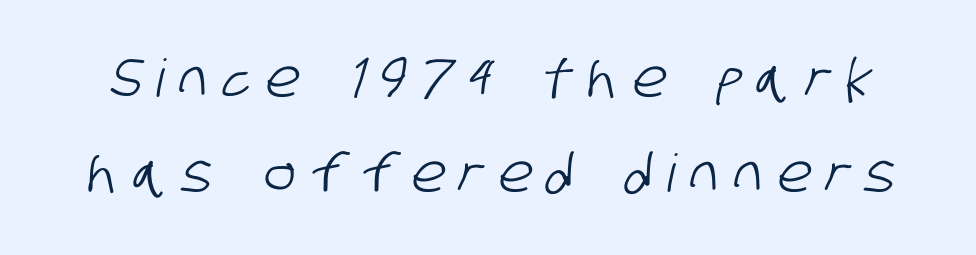
{"serif": "no", "width": "condensed", "stroke_contrast": "low", "x_height": "large", "monospaced": "no", "underline": "no", "line_spacing_ratio": 1.83, "letter_spacing": "wide", "letter_spacing_em": 0.29, "glyph_px": 52}
